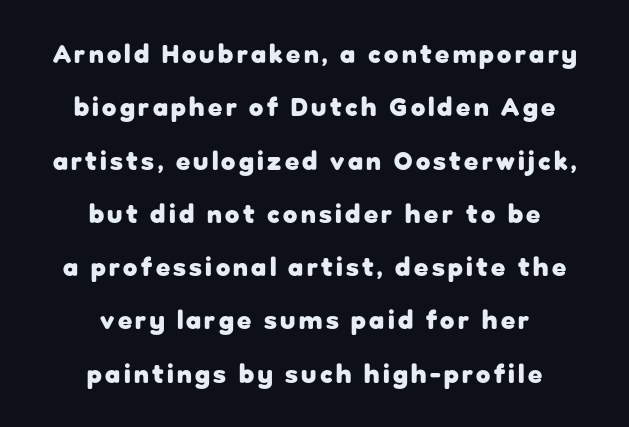
Layout note: lines centered. Notice the wide empty band between every row — that's loose leading. The words here are not underlined. It's the straight-up-and-down kind of type.
